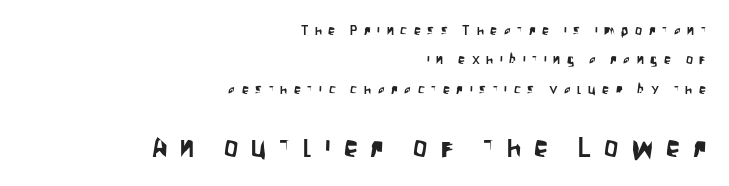
The image shows 28 px condensed sans-serif type, upright; set right-aligned, loose line spacing (2.1x), unusually wide letter spacing (+0.47 em), not underlined; the second (bottom) block is 2.0x larger; low stroke contrast and a large x-height.
